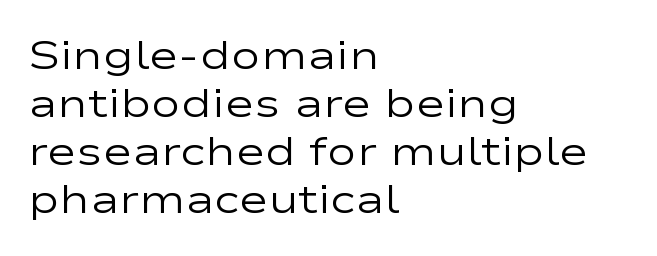
{"serif": "no", "italic": "no", "bold": "no", "weight": "regular", "width": "wide", "stroke_contrast": "low", "x_height": "medium", "monospaced": "no", "underline": "no", "align": "left", "line_spacing_ratio": 1.2, "letter_spacing": "normal", "letter_spacing_em": 0.0, "glyph_px": 40}
